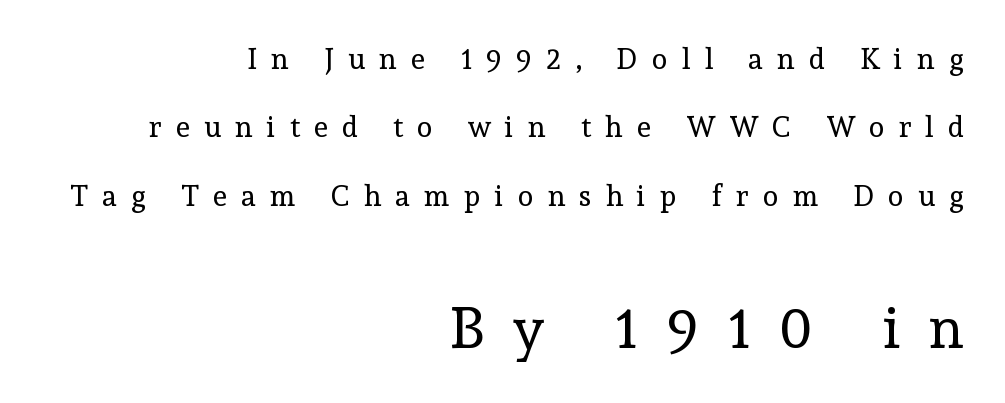
The image shows 58 px regular-weight serif type, upright; set right-aligned, loose line spacing (2.36x), unusually wide letter spacing (+0.49 em), not underlined; the second (bottom) block is 2.0x larger; a medium x-height.
